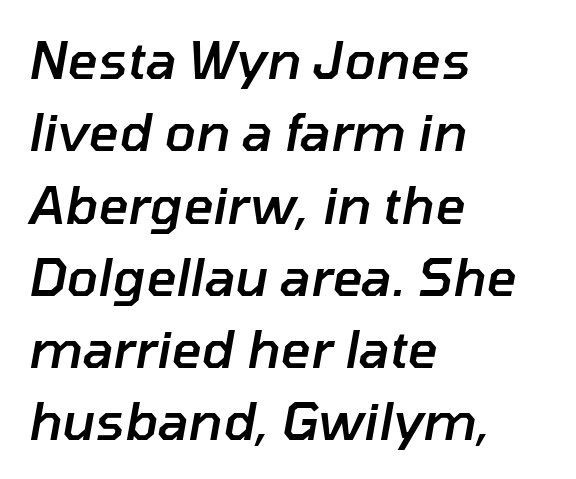
The words here are not underlined. Compared with typical paragraphs, the rows here are spaced about the same. The passage shown is typed in a proportional face where columns would drift. The type is set solid horizontally, with unmodified tracking.
